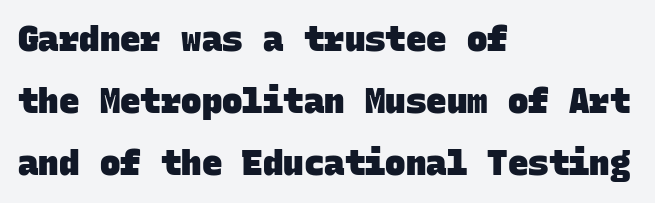
Here the designer chose a console-style face with uniform glyph widths. The letters sit at their default tracking, neither squeezed nor spread. Anything drawn beneath the words? Only blank space. Compared with a centered layout, this one pins lines to the left instead. Heavy-handed strokes throughout: this text is bold. No feet cap the strokes, marking this as sans-serif type.
